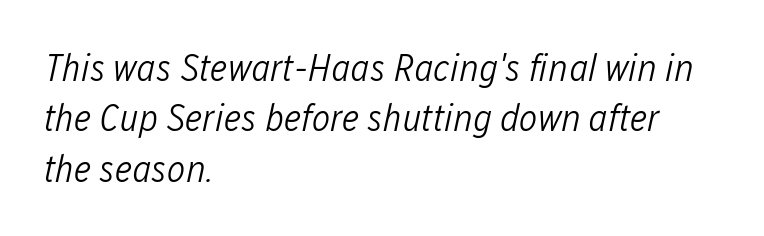
Stem width sits at or under what a default text font uses. If you drew a line through each stem, it would be angled. Reading down the block, your eye returns to a fixed left position each line. You could not count columns in this text — the font is proportionally spaced. Bare-footed words on every line. Glyph-to-glyph distance matches everyday printed text.
